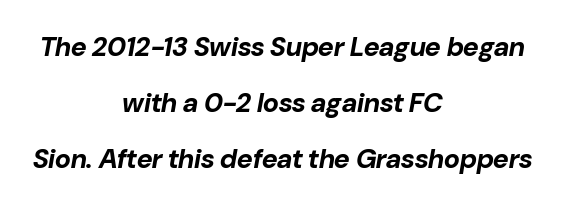
Q: Is the text bold? A: Yes.
Q: Is the text italic (slanted)? A: Yes, it leans right by about 10 degrees.
Q: Is the text underlined? A: No.
Q: How is the paragraph aligned? A: Centered.
Q: Is the spacing between letters normal or unusually wide? A: Normal.
Q: Is the spacing between lines tight, normal or loose? A: Loose.
